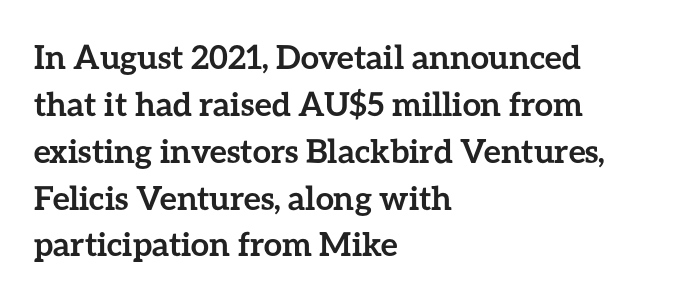
{"italic": "no", "bold": "yes", "weight": "semibold", "width": "normal", "stroke_contrast": "low", "x_height": "medium", "monospaced": "no", "underline": "no", "align": "left", "line_spacing": "normal", "line_spacing_ratio": 1.42, "letter_spacing": "normal", "letter_spacing_em": 0.0, "glyph_px": 33}
